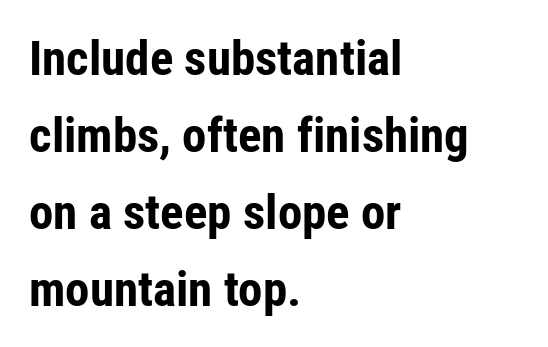
The image shows 49 px bold, condensed sans-serif type, upright; set left-aligned, normal line spacing (1.57x), normal letter spacing, not underlined; low stroke contrast and a medium x-height.
